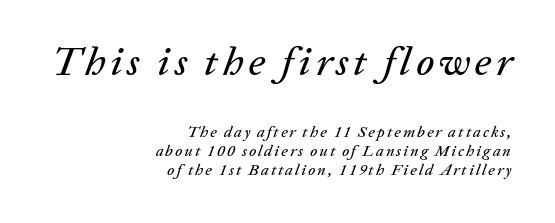
A typesetter would call this proportional, since set widths differ per character. The text block is weighted toward the right margin, trailing off unevenly leftward. In terms of posture, this sample is oblique. A student would notice the top passage is typeset larger than what follows. Descenders hang freely into open space.
